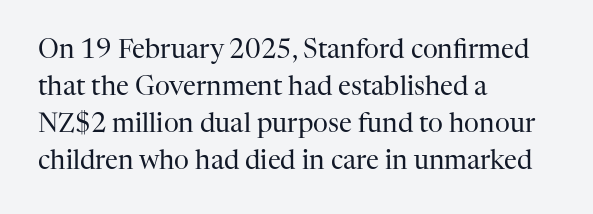
Q: Is the text bold? A: No.
Q: Is the text italic (slanted)? A: No, it is upright.
Q: Is the text underlined? A: No.
Q: How is the paragraph aligned? A: Left-aligned.
Q: Is the spacing between letters normal or unusually wide? A: Normal.
Q: Is the spacing between lines tight, normal or loose? A: Normal.
